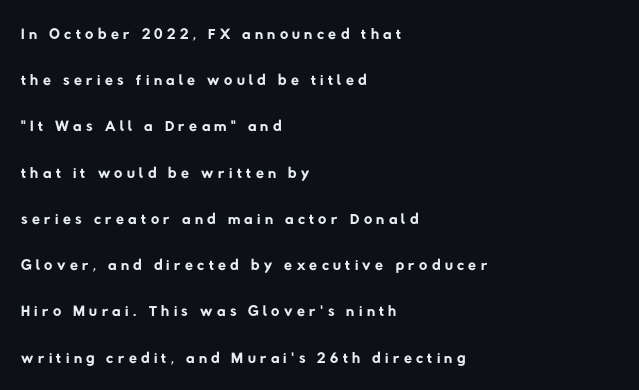
{"bold": "no", "underline": "no", "align": "left", "line_spacing": "loose", "line_spacing_ratio": 2.01, "glyph_px": 23}
